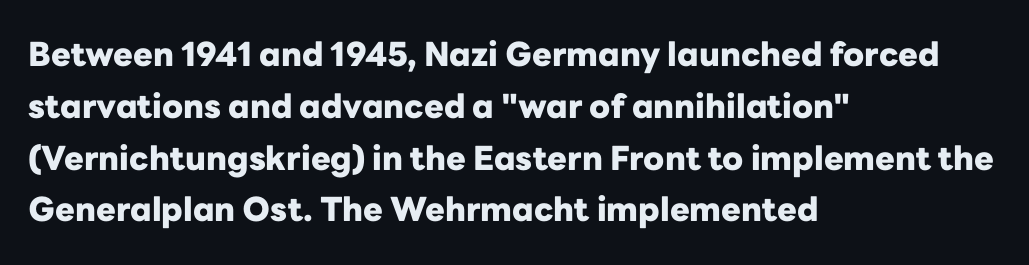
{"serif": "no", "italic": "no", "bold": "yes", "weight": "heavy", "width": "normal", "stroke_contrast": "low", "x_height": "medium", "monospaced": "no", "underline": "no", "align": "left", "line_spacing": "normal", "line_spacing_ratio": 1.57, "letter_spacing": "normal", "letter_spacing_em": 0.0, "glyph_px": 33}
